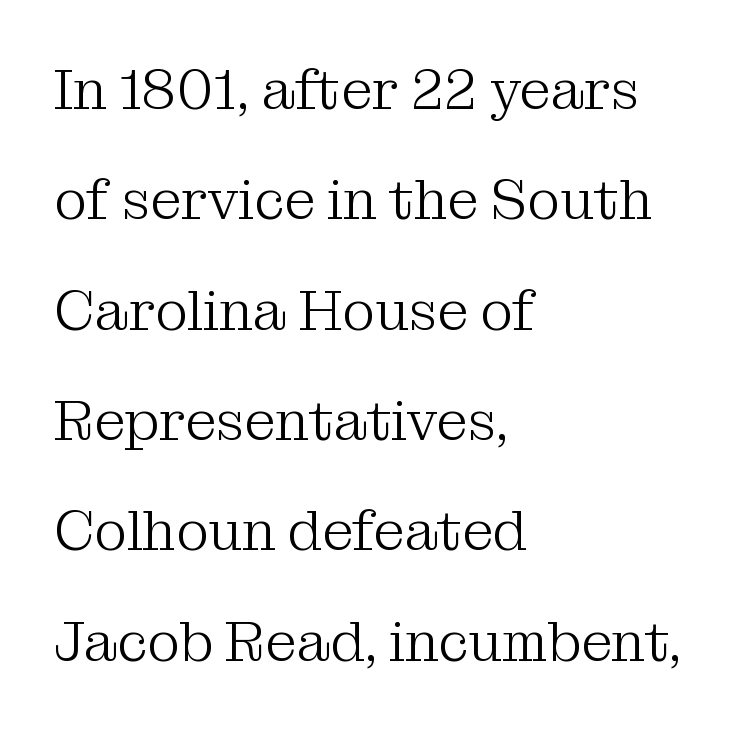
Q: Is the text bold? A: No.
Q: Is the text italic (slanted)? A: No, it is upright.
Q: Is the typeface a serif or a sans-serif typeface? A: Serif.
Q: Is the text underlined? A: No.
Q: How is the paragraph aligned? A: Left-aligned.
Q: Is the spacing between letters normal or unusually wide? A: Normal.
Q: Is the spacing between lines tight, normal or loose? A: Loose.
Q: Width (condensed, normal, or wide)? A: Normal.
Q: Stroke contrast? A: Medium.
Q: x-height? A: Medium.
Q: Monospaced? A: No.
